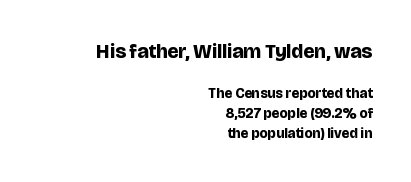
{"italic": "no", "bold": "yes", "underline": "no", "align": "right", "line_spacing": "normal", "line_spacing_ratio": 1.44, "letter_spacing": "normal", "letter_spacing_em": 0.0, "larger_block": "first", "size_ratio": 1.43, "glyph_px": 20}
